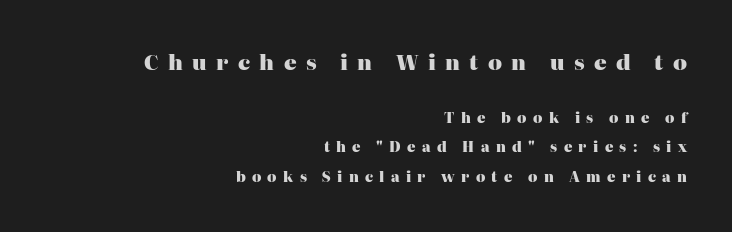
Alignment: flush right. The rendering shrinks the type as you move from the upper chunk to the lower. Notice the wide empty band between every row — that's loose leading. The space beneath each line is pristine and unruled.
